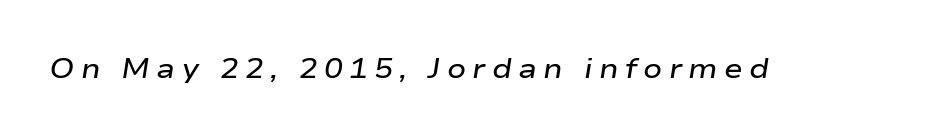
The image shows 28 px semibold, wide type, italic (leaning right); set unusually wide letter spacing (+0.22 em), not underlined; low stroke contrast and a medium x-height.
